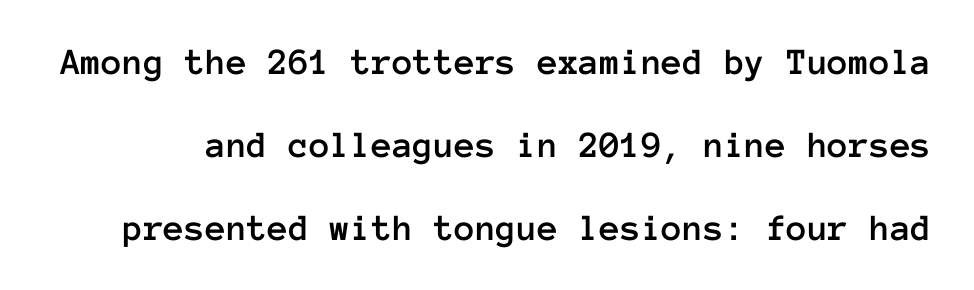
{"italic": "no", "width": "normal", "stroke_contrast": "low", "x_height": "medium", "monospaced": "yes", "underline": "no", "line_spacing": "loose", "line_spacing_ratio": 2.19, "letter_spacing": "normal", "letter_spacing_em": 0.0, "glyph_px": 38}
